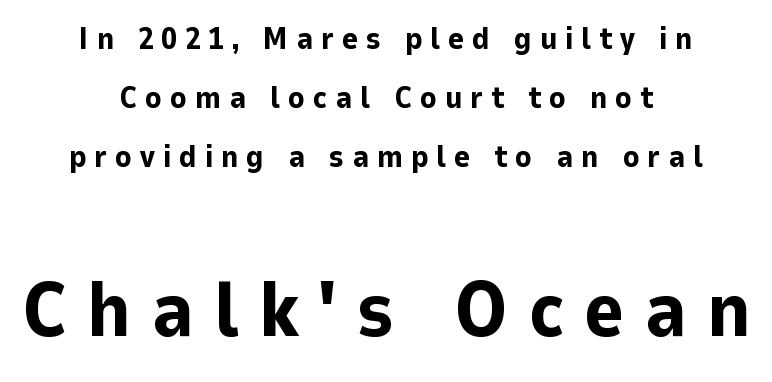
The image shows 78 px bold sans-serif type, upright; set centered, loose line spacing (1.91x), unusually wide letter spacing (+0.25 em), not underlined; the second (bottom) block is 2.52x larger; low stroke contrast and a medium x-height.
